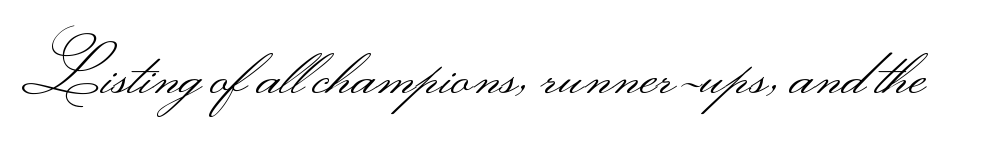
Q: Is the text bold? A: No.
Q: Is the text italic (slanted)? A: Yes.
Q: Is the typeface a serif or a sans-serif typeface? A: Sans-serif.
Q: Is the text underlined? A: No.
Q: Is the spacing between letters normal or unusually wide? A: Normal.
Q: Width (condensed, normal, or wide)? A: Wide.
Q: Stroke contrast? A: Medium.
Q: Monospaced? A: No.
